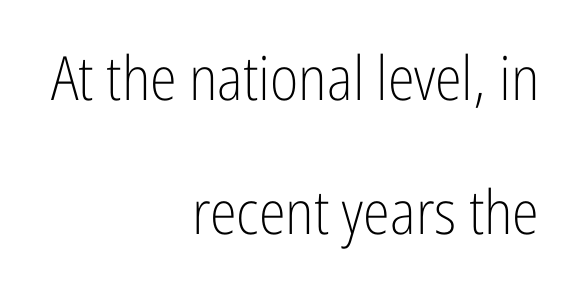
{"serif": "no", "italic": "no", "bold": "no", "weight": "light", "width": "condensed", "stroke_contrast": "low", "x_height": "medium", "monospaced": "no", "underline": "no", "align": "right", "line_spacing": "loose", "line_spacing_ratio": 2.2, "letter_spacing": "normal", "letter_spacing_em": 0.0, "glyph_px": 61}
